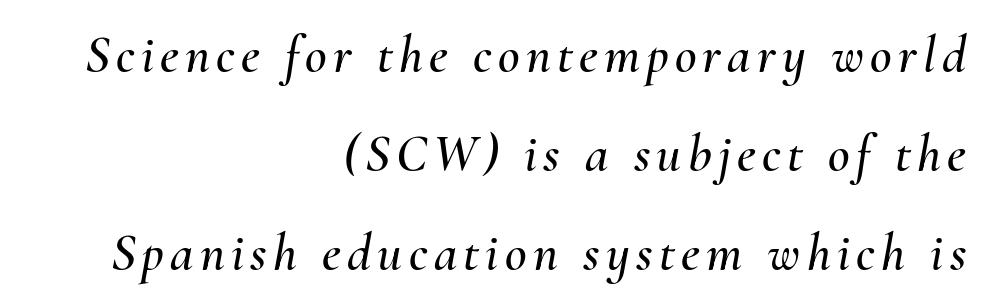
The image shows 53 px text type, italic (leaning right); set right-aligned, line spacing 1.87x, not underlined; medium stroke contrast and a small x-height.
